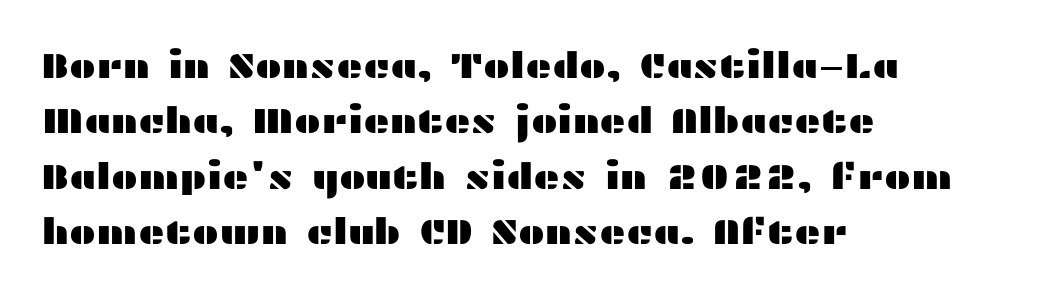
You could not count columns in this text — the font is proportionally spaced. The lettering stays uniformly vertical, giving the passage a roman look. The designer left line spacing at the default. The passage shown is not underscored anywhere. Classification — sans serif. All the whitespace from short lines collects on the right.
